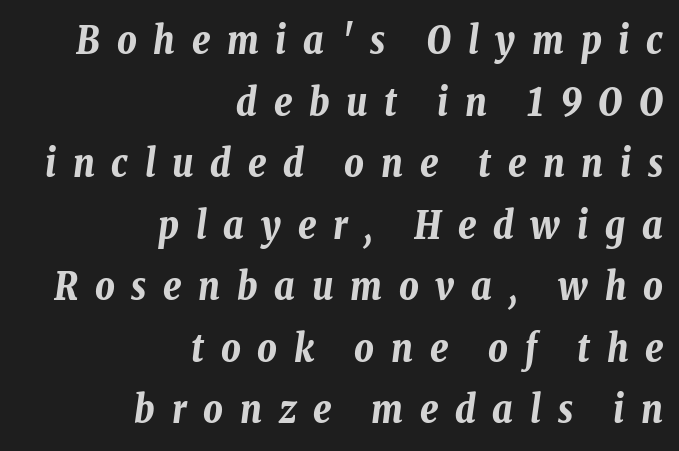
The image shows 38 px bold, condensed type, italic (leaning right); set right-aligned, normal line spacing (1.62x), unusually wide letter spacing (+0.44 em), not underlined; low stroke contrast and a medium x-height.
